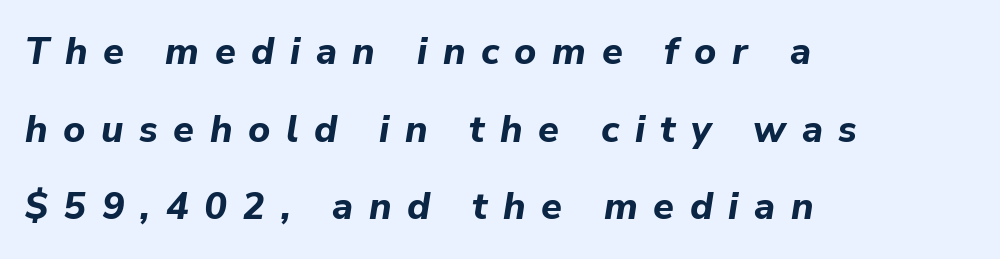
In terms of posture, this sample is oblique. The string is rendered with underlining switched off. Short note: letters widely spaced. Successive baselines arrive slowly, with a big drop between each. This sample has the flowing, uneven cadence of proportional lettering. The characters look thick and weighty, a clear bold.
